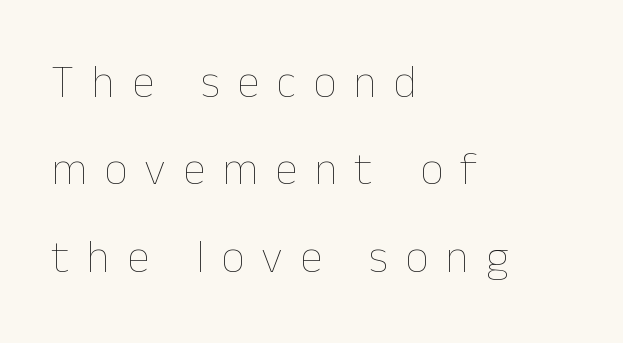
The image shows 46 px thin type, upright; set left-aligned, loose line spacing (1.9x), unusually wide letter spacing (+0.37 em), not underlined; low stroke contrast and a medium x-height.
